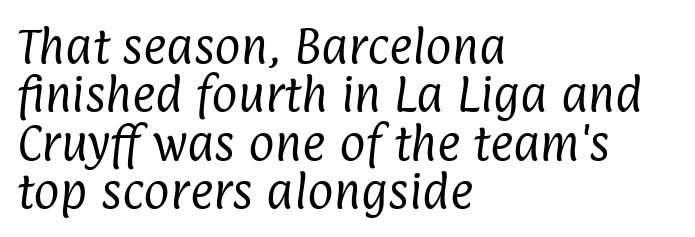
Unlike a traditional serif, this face leaves its strokes unadorned. Leftover space on each line is placed entirely after the last word. The tracking reads as untouched default to a designer's eye. You could not count columns in this text — the font is proportionally spaced. Summary of weight: not heavy and not bold.
